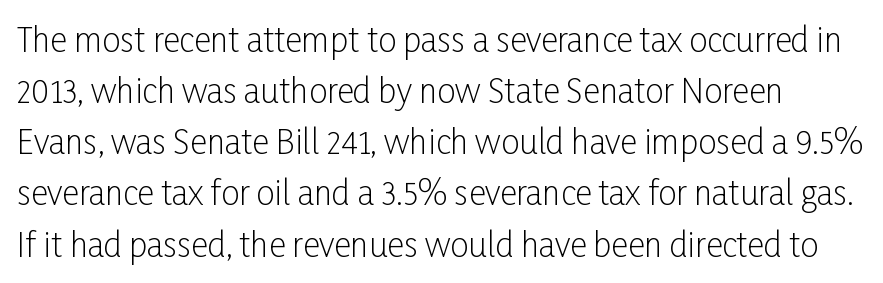
The image shows 33 px light, condensed sans-serif type, upright; set normal line spacing (1.55x), normal letter spacing, not underlined; low stroke contrast and a medium x-height.
